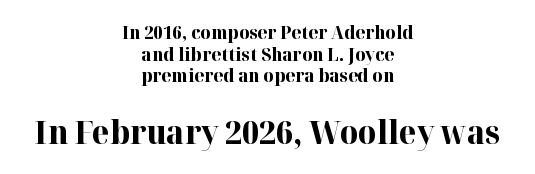
Is the letter spacing exaggerated? No — it looks like the ordinary default. The passage shown is typed in a proportional face where columns would drift. Neither beginnings nor endings align; midpoints do. Typesetter's note: full bold, strokes at maximum text heaviness. The passage shown begins with its smaller block and ends with its larger one. The area under the type is left untouched.
